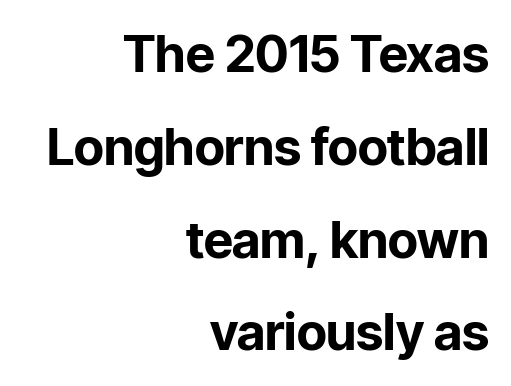
{"serif": "no", "italic": "no", "bold": "yes", "weight": "bold", "width": "normal", "stroke_contrast": "low", "x_height": "medium", "monospaced": "no", "underline": "no", "align": "right", "line_spacing_ratio": 1.82, "letter_spacing": "normal", "letter_spacing_em": 0.0, "glyph_px": 51}
